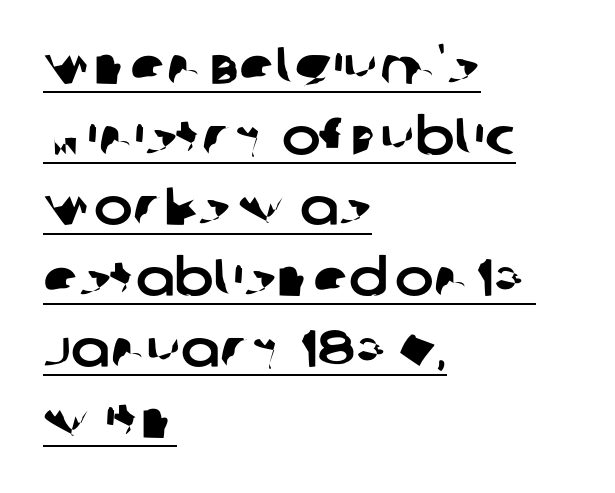
{"serif": "no", "width": "normal", "stroke_contrast": "low", "x_height": "large", "monospaced": "no", "underline": "yes", "align": "left", "line_spacing": "normal", "line_spacing_ratio": 1.36, "letter_spacing": "normal", "letter_spacing_em": 0.0, "glyph_px": 52}
